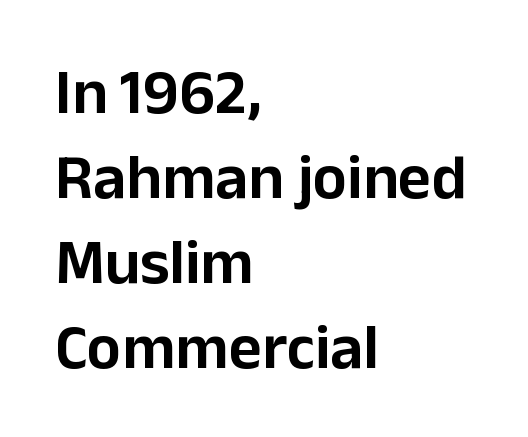
{"serif": "no", "italic": "no", "width": "normal", "stroke_contrast": "low", "x_height": "medium", "monospaced": "no", "underline": "no", "align": "left", "line_spacing": "normal", "line_spacing_ratio": 1.33, "letter_spacing": "normal", "letter_spacing_em": 0.0, "glyph_px": 64}
